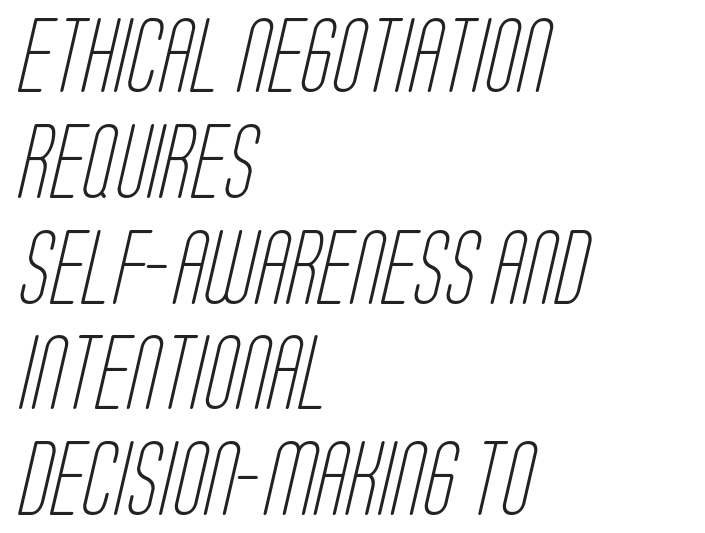
The image shows 74 px light, condensed sans-serif type; set left-aligned, normal line spacing (1.43x), normal letter spacing, not underlined; low stroke contrast and a large x-height.
